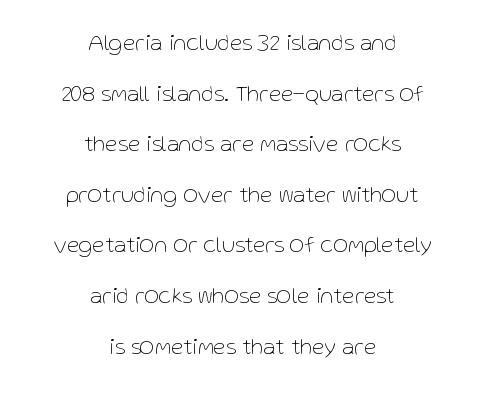
Q: Is the text bold? A: No.
Q: Is the text italic (slanted)? A: No, it is upright.
Q: Is the text underlined? A: No.
Q: How is the paragraph aligned? A: Centered.
Q: Is the spacing between letters normal or unusually wide? A: Normal.
Q: Is the spacing between lines tight, normal or loose? A: Loose.
